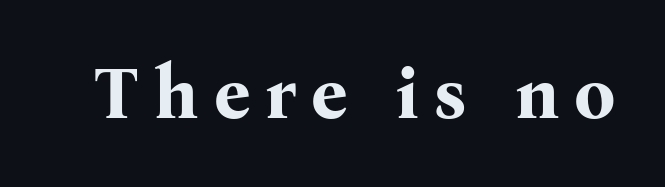
The image shows 73 px bold serif type, upright; set unusually wide letter spacing (+0.2 em), not underlined; medium stroke contrast and a medium x-height.
